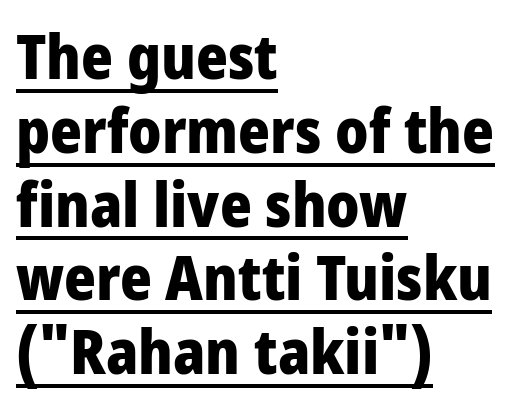
The image shows 61 px heavy, condensed sans-serif type, upright; set left-aligned, line spacing 1.21x, normal letter spacing, underlined; low stroke contrast and a large x-height.
